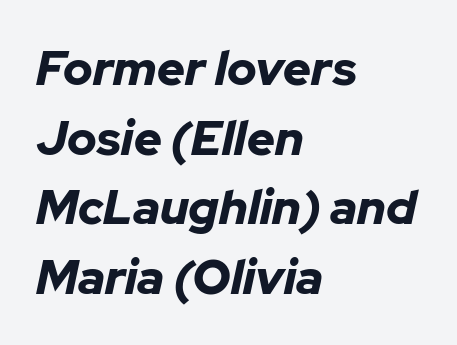
Q: Is the text bold? A: Yes.
Q: Is the text italic (slanted)? A: Yes, it leans right by about 12 degrees.
Q: Is the text underlined? A: No.
Q: How is the paragraph aligned? A: Left-aligned.
Q: Is the spacing between letters normal or unusually wide? A: Normal.
Q: Is the spacing between lines tight, normal or loose? A: Normal.
Q: Width (condensed, normal, or wide)? A: Normal.
Q: Stroke contrast? A: Low.
Q: x-height? A: Medium.
Q: Monospaced? A: No.
